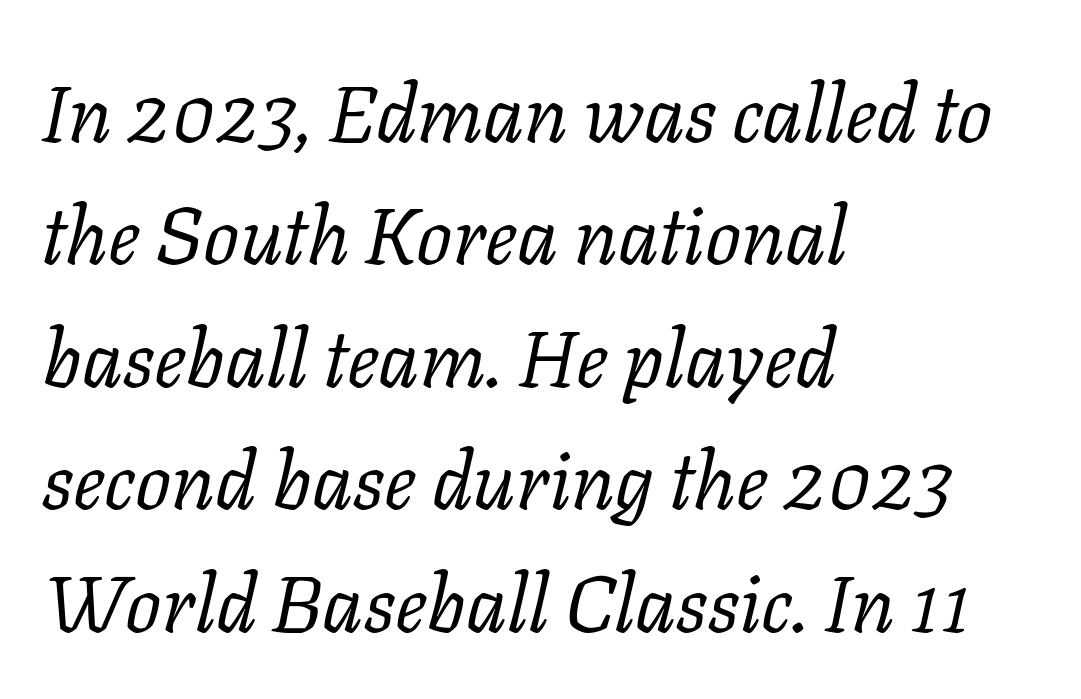
Q: Is the text bold? A: No.
Q: Is the text italic (slanted)? A: Yes, it leans right by about 11 degrees.
Q: Is the typeface a serif or a sans-serif typeface? A: Serif.
Q: Is the text underlined? A: No.
Q: How is the paragraph aligned? A: Left-aligned.
Q: Is the spacing between letters normal or unusually wide? A: Normal.
Q: Is the spacing between lines tight, normal or loose? A: Normal.
Q: Width (condensed, normal, or wide)? A: Normal.
Q: Stroke contrast? A: Low.
Q: x-height? A: Medium.
Q: Monospaced? A: No.
